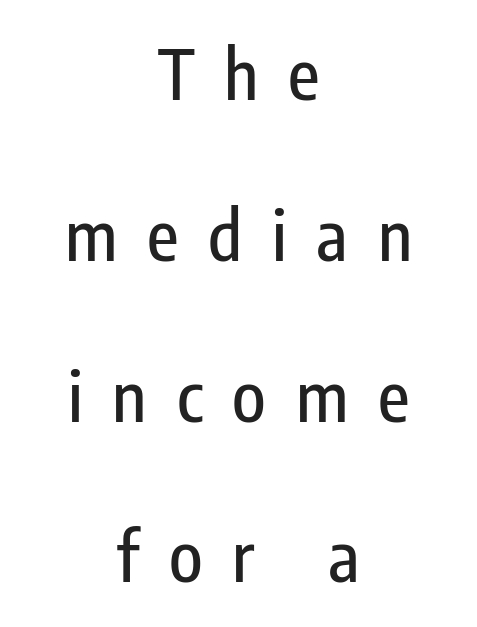
{"serif": "no", "italic": "no", "width": "condensed", "stroke_contrast": "low", "x_height": "medium", "monospaced": "no", "underline": "no", "align": "center", "line_spacing": "loose", "line_spacing_ratio": 2.33, "letter_spacing": "wide", "letter_spacing_em": 0.43, "glyph_px": 69}
